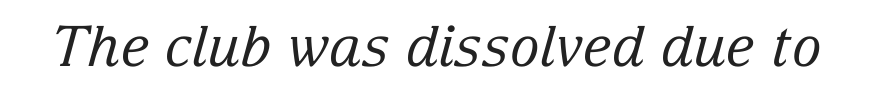
Q: Is the text bold? A: No.
Q: Is the text italic (slanted)? A: Yes, it leans right by about 15 degrees.
Q: Is the typeface a serif or a sans-serif typeface? A: Serif.
Q: Is the text underlined? A: No.
Q: Is the spacing between letters normal or unusually wide? A: Normal.
Q: Width (condensed, normal, or wide)? A: Normal.
Q: Stroke contrast? A: Low.
Q: x-height? A: Medium.
Q: Monospaced? A: No.
